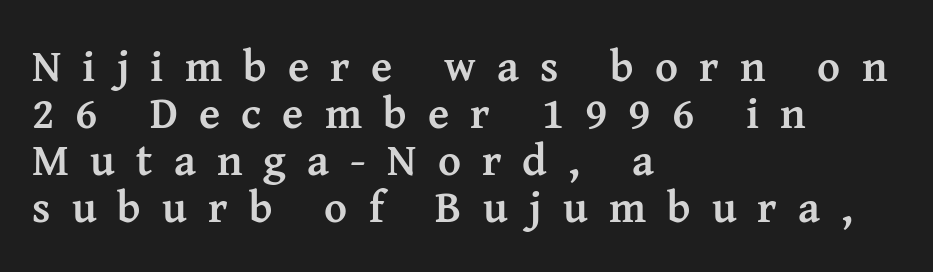
The image shows 44 px semibold serif type, upright; set left-aligned, tight line spacing (1.07x), unusually wide letter spacing (+0.48 em), not underlined; medium stroke contrast and a medium x-height.
